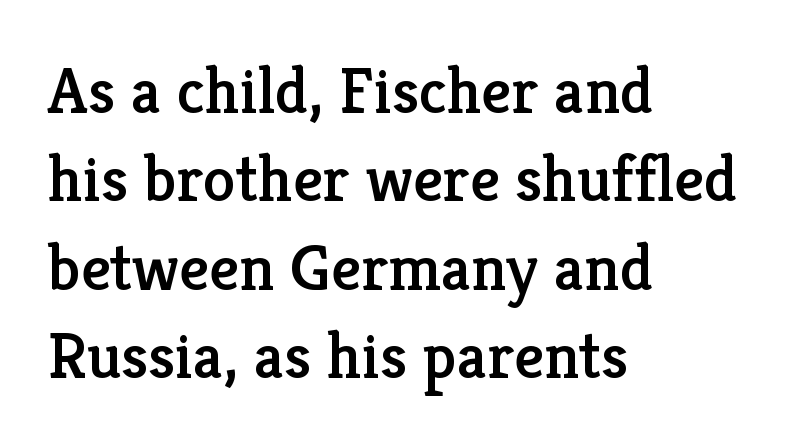
Quick note: interline space is typical. Horizontally, the lines are justified to the leading edge only. Do the letters lean? They stand straight. In terms of letterspacing, this is plain default setting. The rendering shows small feet on the letterforms — a serif design. Honestly, there is no underline to notice here at all.
